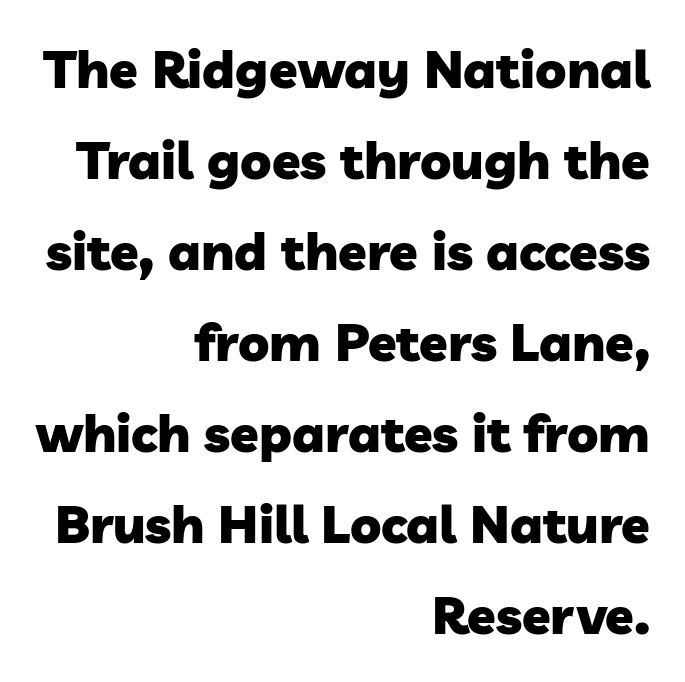
Q: Is the text bold? A: Yes.
Q: Is the typeface a serif or a sans-serif typeface? A: Sans-serif.
Q: Is the text underlined? A: No.
Q: How is the paragraph aligned? A: Right-aligned.
Q: Is the spacing between letters normal or unusually wide? A: Normal.
Q: Width (condensed, normal, or wide)? A: Normal.
Q: Stroke contrast? A: Low.
Q: x-height? A: Medium.
Q: Monospaced? A: No.
